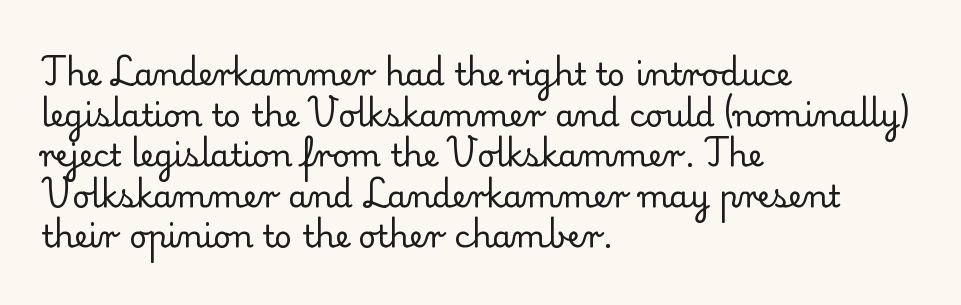
Q: Is the text bold? A: No.
Q: Is the text italic (slanted)? A: No, it is upright.
Q: Is the typeface a serif or a sans-serif typeface? A: Serif.
Q: Is the text underlined? A: No.
Q: How is the paragraph aligned? A: Left-aligned.
Q: Is the spacing between letters normal or unusually wide? A: Normal.
Q: Is the spacing between lines tight, normal or loose? A: Normal.
Q: Width (condensed, normal, or wide)? A: Normal.
Q: Stroke contrast? A: Low.
Q: x-height? A: Small.
Q: Monospaced? A: No.
